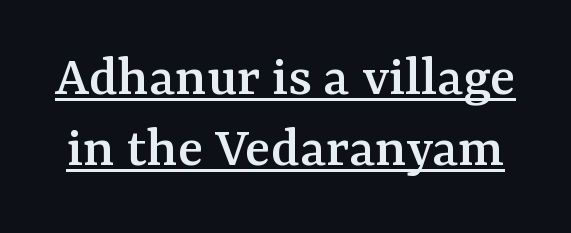
Q: Is the text italic (slanted)? A: No, it is upright.
Q: Is the typeface a serif or a sans-serif typeface? A: Serif.
Q: Is the text underlined? A: Yes.
Q: Is the spacing between letters normal or unusually wide? A: Normal.
Q: Width (condensed, normal, or wide)? A: Normal.
Q: Stroke contrast? A: Medium.
Q: x-height? A: Medium.
Q: Monospaced? A: No.
